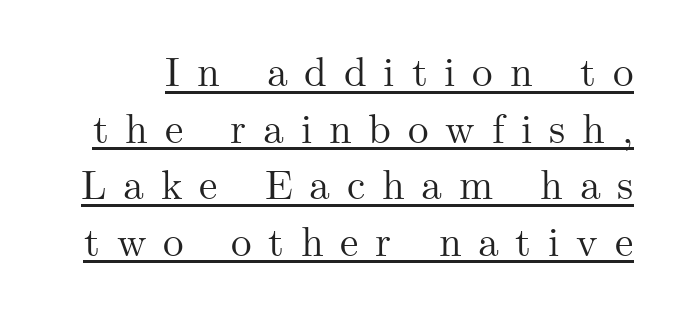
The image shows 41 px serif type, upright; set normal line spacing (1.38x), unusually wide letter spacing (+0.41 em), underlined; medium stroke contrast and a small x-height.
